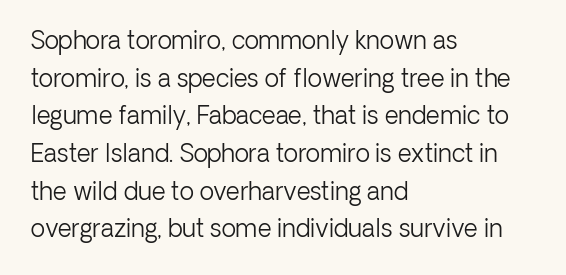
The image shows 24 px text type, upright; set left-aligned, normal line spacing (1.57x), normal letter spacing, not underlined.
